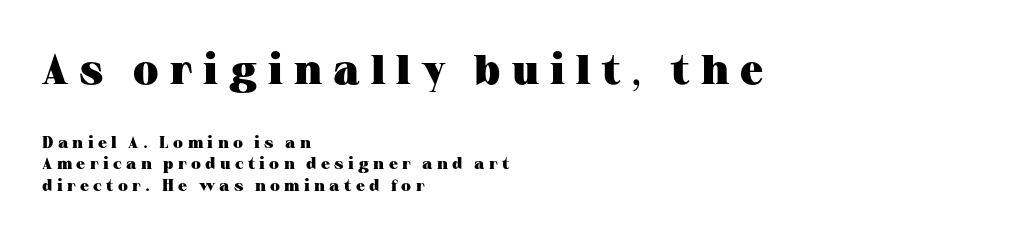
{"serif": "yes", "italic": "no", "bold": "yes", "weight": "heavy", "width": "wide", "stroke_contrast": "medium", "x_height": "medium", "monospaced": "no", "underline": "no", "align": "left", "line_spacing": "normal", "line_spacing_ratio": 1.36, "letter_spacing": "wide", "letter_spacing_em": 0.27, "larger_block": "first", "size_ratio": 2.56, "glyph_px": 41}
